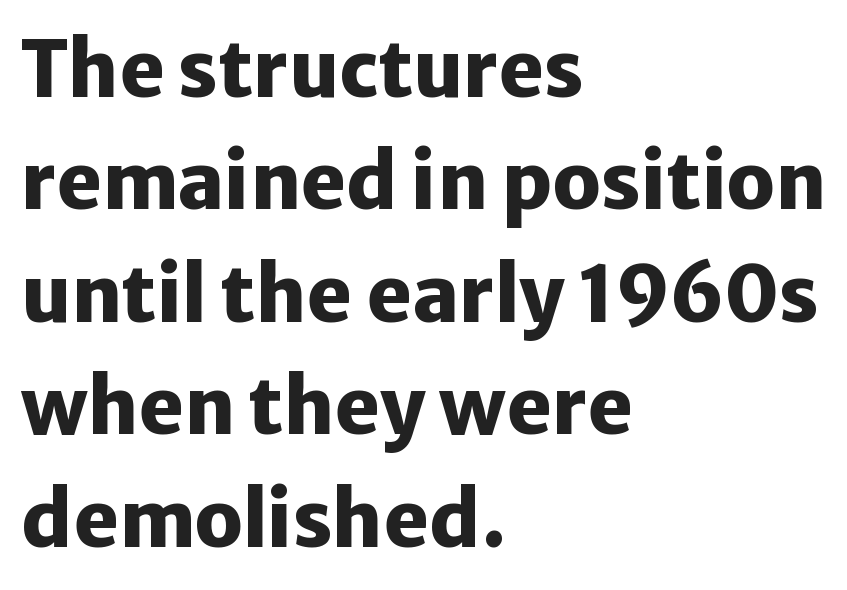
Look at the stroke-to-counter ratio: heavy, a bold. The type is set solid horizontally, with unmodified tracking. Typographically, this falls in the sans-serif category. The rendering uses natural spacing where letterforms have individual widths. The passage shown stacks its lines at a standard gap.
